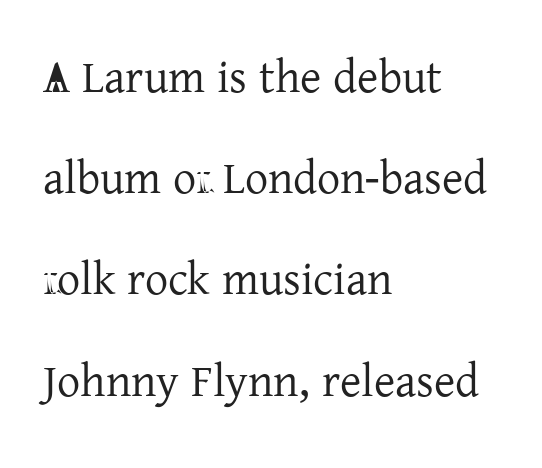
The image shows 46 px regular-weight serif type, upright; set left-aligned, loose line spacing (2.2x), normal letter spacing, not underlined; low stroke contrast and a medium x-height.
